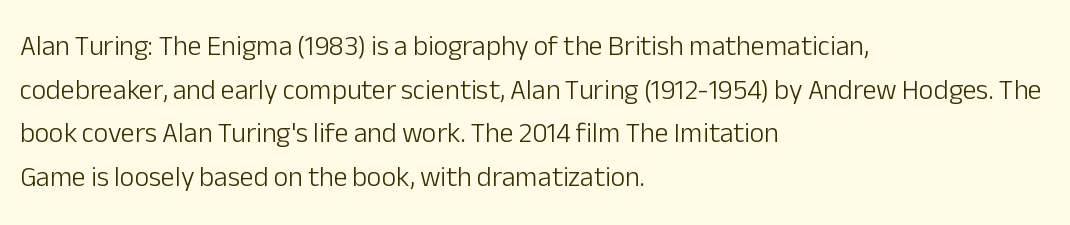
Q: Is the text bold? A: No.
Q: Is the text italic (slanted)? A: No, it is upright.
Q: Is the typeface a serif or a sans-serif typeface? A: Sans-serif.
Q: Is the text underlined? A: No.
Q: How is the paragraph aligned? A: Left-aligned.
Q: Is the spacing between letters normal or unusually wide? A: Normal.
Q: Is the spacing between lines tight, normal or loose? A: Normal.
Q: Width (condensed, normal, or wide)? A: Normal.
Q: Stroke contrast? A: Low.
Q: x-height? A: Medium.
Q: Monospaced? A: No.
